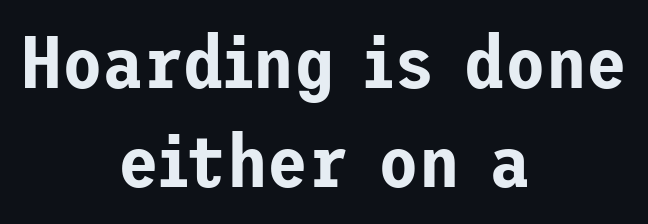
The image shows 74 px sans-serif type, upright; set centered, normal line spacing (1.34x), normal letter spacing, not underlined; low stroke contrast and a medium x-height.
